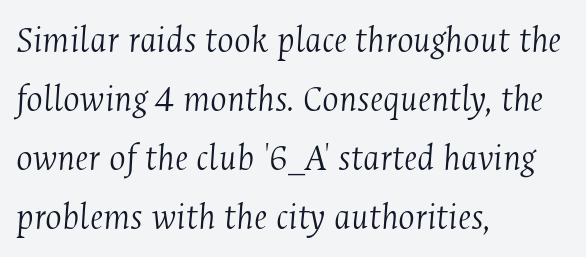
{"serif": "yes", "italic": "yes", "lean": "right", "slant_degrees": 4, "bold": "no", "weight": "light", "width": "condensed", "stroke_contrast": "medium", "x_height": "medium", "monospaced": "no", "underline": "no", "align": "left", "line_spacing": "normal", "line_spacing_ratio": 1.51, "letter_spacing": "normal", "letter_spacing_em": 0.0, "glyph_px": 39}
